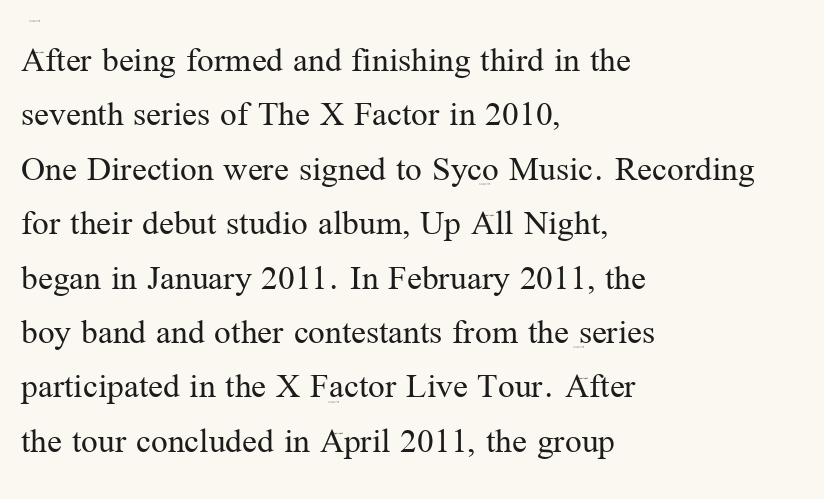
{"serif": "yes", "italic": "no", "bold": "no", "weight": "regular", "width": "normal", "stroke_contrast": "medium", "x_height": "medium", "monospaced": "no", "underline": "no", "align": "left", "line_spacing": "normal", "line_spacing_ratio": 1.47, "letter_spacing": "normal", "letter_spacing_em": 0.0, "glyph_px": 37}
